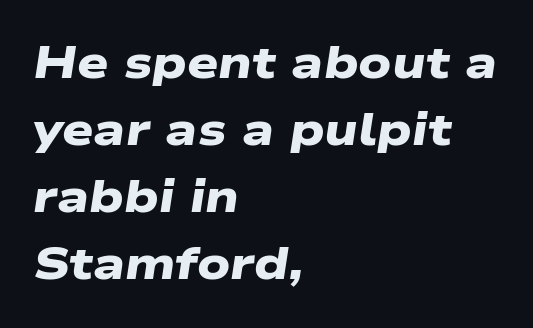
The passage shown stacks its lines at a standard gap. Font category for this specimen: sans-serif. Words appear dense and cohesive because spacing is normal. You'd pick this weight for a headline — it's a proper bold. Is this a fixed-width face? No — the glyphs have proportional, varying widths.
